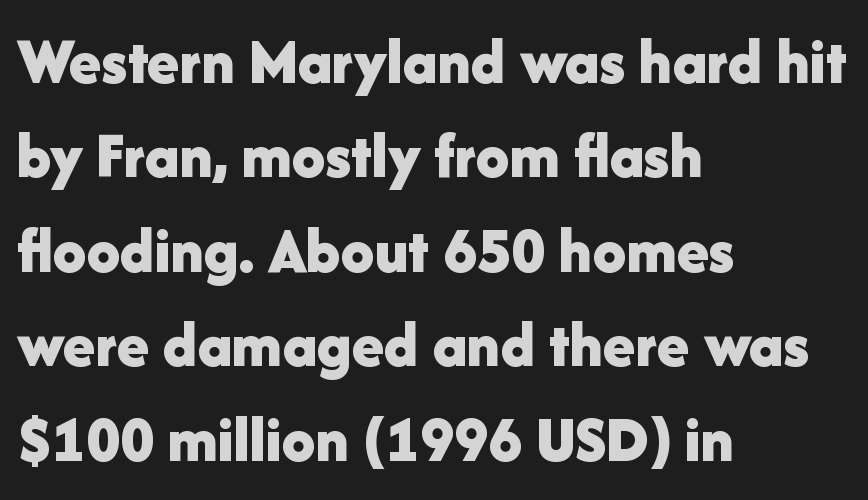
Q: Is the text bold? A: Yes.
Q: Is the text italic (slanted)? A: No, it is upright.
Q: Is the typeface a serif or a sans-serif typeface? A: Sans-serif.
Q: Is the text underlined? A: No.
Q: How is the paragraph aligned? A: Left-aligned.
Q: Is the spacing between letters normal or unusually wide? A: Normal.
Q: Is the spacing between lines tight, normal or loose? A: Normal.
Q: Width (condensed, normal, or wide)? A: Normal.
Q: Stroke contrast? A: Low.
Q: x-height? A: Medium.
Q: Monospaced? A: No.
